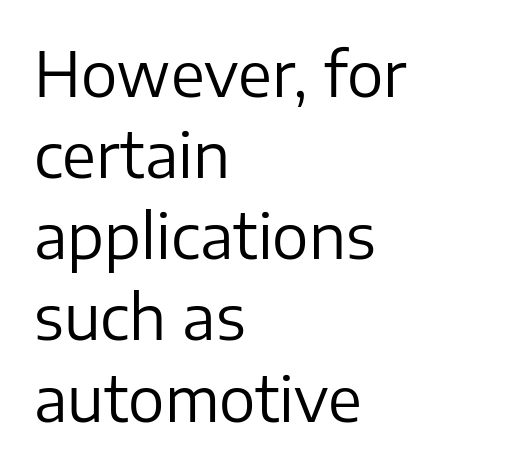
Q: Is the text bold? A: No.
Q: Is the text italic (slanted)? A: No, it is upright.
Q: Is the typeface a serif or a sans-serif typeface? A: Sans-serif.
Q: Is the text underlined? A: No.
Q: How is the paragraph aligned? A: Left-aligned.
Q: Is the spacing between letters normal or unusually wide? A: Normal.
Q: Is the spacing between lines tight, normal or loose? A: Normal.
Q: Width (condensed, normal, or wide)? A: Normal.
Q: Stroke contrast? A: Low.
Q: x-height? A: Medium.
Q: Monospaced? A: No.
